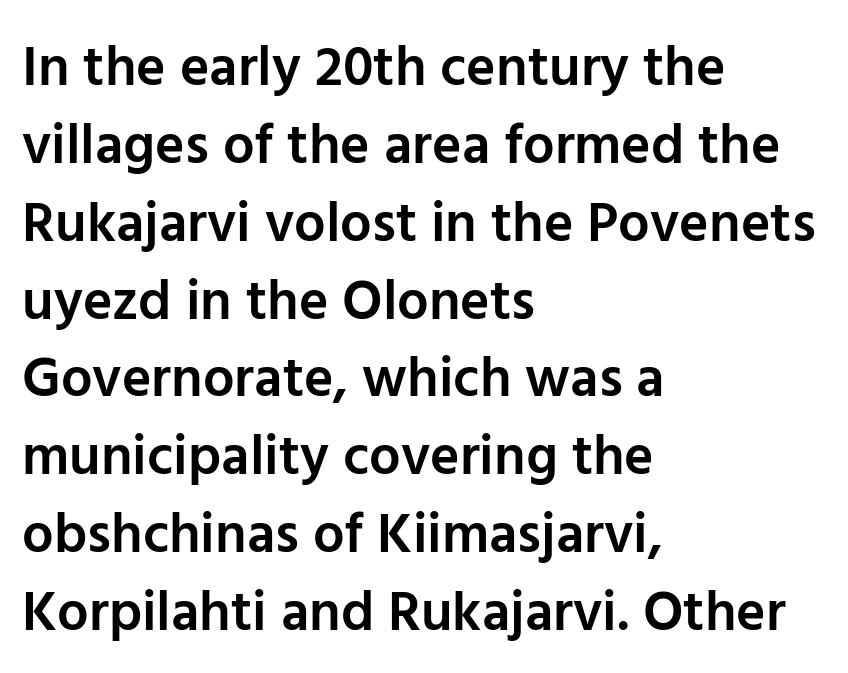
The image shows 56 px semibold sans-serif type, upright; set left-aligned, normal line spacing (1.39x), normal letter spacing, not underlined; low stroke contrast and a medium x-height.
